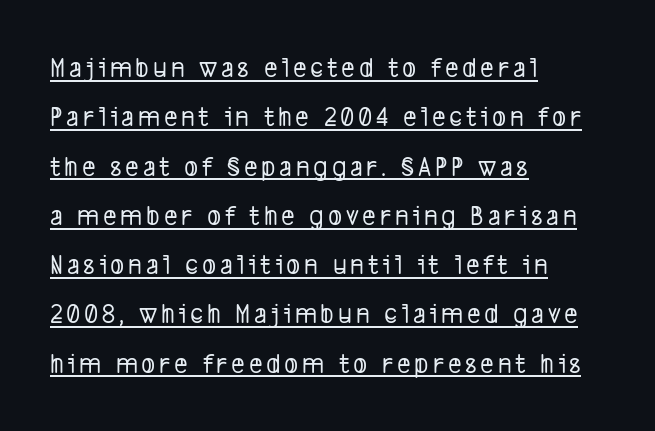
Q: Is the typeface a serif or a sans-serif typeface? A: Sans-serif.
Q: Is the text underlined? A: Yes.
Q: How is the paragraph aligned? A: Left-aligned.
Q: Is the spacing between lines tight, normal or loose? A: Normal.
Q: Width (condensed, normal, or wide)? A: Condensed.
Q: Stroke contrast? A: Low.
Q: x-height? A: Medium.
Q: Monospaced? A: No.
